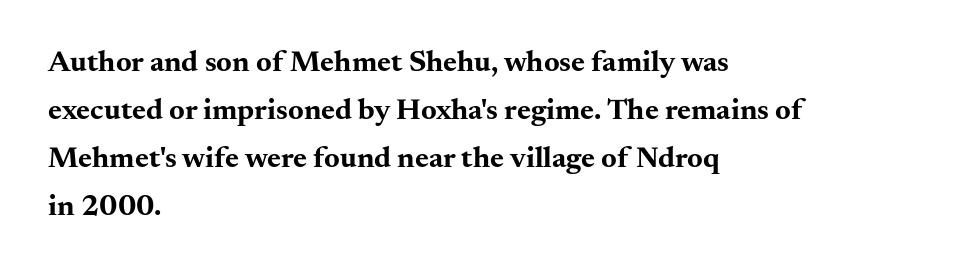
{"serif": "yes", "italic": "no", "bold": "yes", "weight": "bold", "width": "wide", "stroke_contrast": "medium", "x_height": "small", "monospaced": "no", "underline": "no", "align": "left", "line_spacing": "normal", "line_spacing_ratio": 1.6, "letter_spacing": "normal", "letter_spacing_em": 0.0, "glyph_px": 30}
